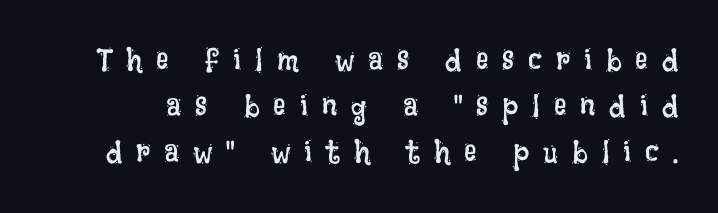
{"italic": "no", "bold": "no", "weight": "regular", "width": "condensed", "stroke_contrast": "low", "x_height": "large", "monospaced": "no", "underline": "no", "line_spacing": "normal", "line_spacing_ratio": 1.49, "letter_spacing": "wide", "letter_spacing_em": 0.45, "glyph_px": 31}
